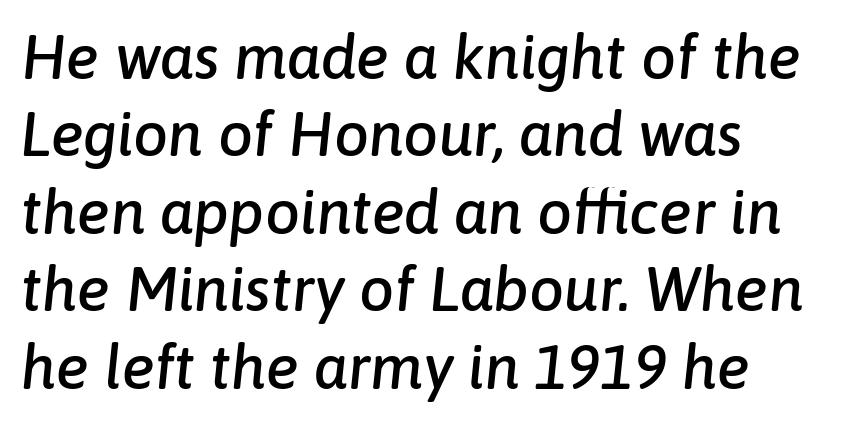
The image shows 62 px text type, italic (leaning right); set left-aligned, normal line spacing (1.25x), normal letter spacing, not underlined; low stroke contrast and a medium x-height.
